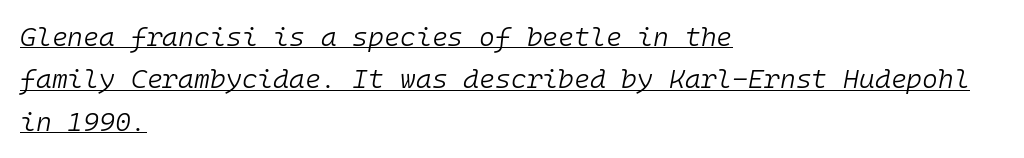
{"italic": "yes", "lean": "right", "slant_degrees": 10, "bold": "no", "underline": "yes", "align": "left", "line_spacing": "normal", "line_spacing_ratio": 1.57, "letter_spacing": "normal", "letter_spacing_em": 0.0, "glyph_px": 27}
